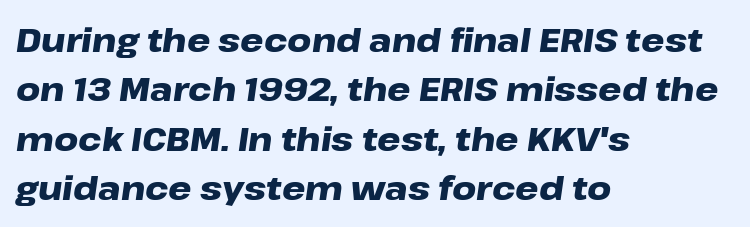
Q: Is the text bold? A: Yes.
Q: Is the text italic (slanted)? A: Yes, it leans right by about 8 degrees.
Q: Is the text underlined? A: No.
Q: How is the paragraph aligned? A: Left-aligned.
Q: Is the spacing between letters normal or unusually wide? A: Normal.
Q: Is the spacing between lines tight, normal or loose? A: Normal.
Q: Width (condensed, normal, or wide)? A: Wide.
Q: Stroke contrast? A: Low.
Q: x-height? A: Medium.
Q: Monospaced? A: No.
